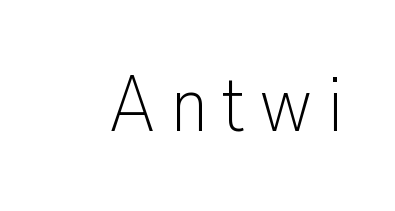
Q: Is the text bold? A: No.
Q: Is the text italic (slanted)? A: No, it is upright.
Q: Is the typeface a serif or a sans-serif typeface? A: Sans-serif.
Q: Is the text underlined? A: No.
Q: Is the spacing between letters normal or unusually wide? A: Unusually wide.
Q: Width (condensed, normal, or wide)? A: Condensed.
Q: Stroke contrast? A: Low.
Q: x-height? A: Medium.
Q: Monospaced? A: No.
